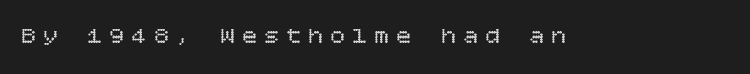
The image shows 24 px text type, upright; set unusually wide letter spacing (+0.32 em), not underlined.
